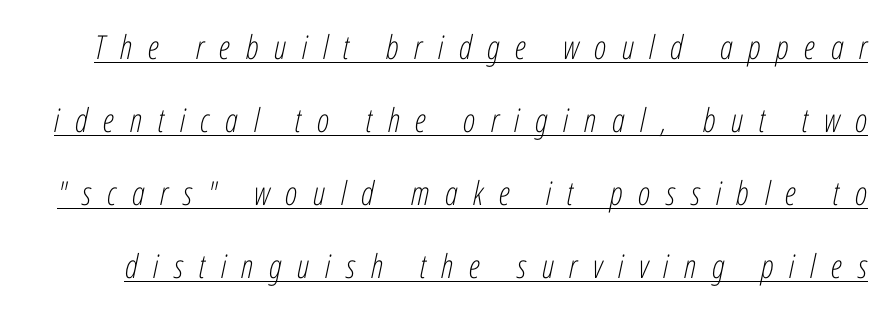
{"italic": "yes", "lean": "right", "slant_degrees": 12, "bold": "no", "weight": "light", "width": "condensed", "stroke_contrast": "low", "x_height": "medium", "monospaced": "no", "underline": "yes", "line_spacing": "loose", "line_spacing_ratio": 2.21, "letter_spacing": "wide", "letter_spacing_em": 0.47, "glyph_px": 33}
